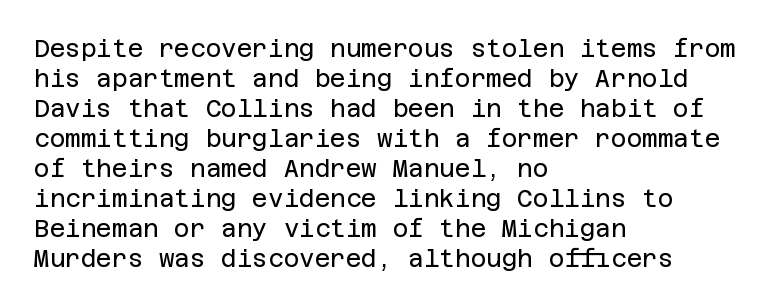
The image shows 24 px text type, upright; set left-aligned, normal line spacing (1.25x), normal letter spacing, not underlined.
